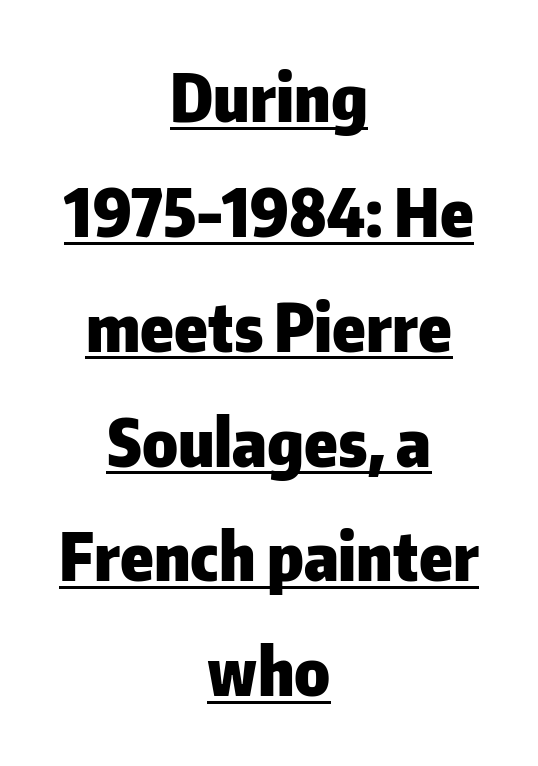
{"serif": "no", "italic": "no", "bold": "yes", "weight": "heavy", "width": "normal", "stroke_contrast": "low", "x_height": "medium", "monospaced": "no", "underline": "yes", "align": "center", "line_spacing_ratio": 1.74, "letter_spacing": "normal", "letter_spacing_em": 0.0, "glyph_px": 66}
